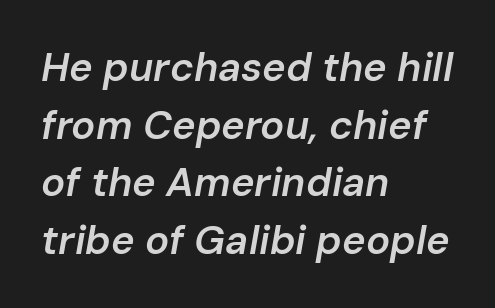
{"italic": "yes", "lean": "right", "slant_degrees": 10, "bold": "semi", "weight": "semibold", "width": "normal", "stroke_contrast": "low", "x_height": "medium", "monospaced": "no", "underline": "no", "align": "left", "line_spacing": "normal", "line_spacing_ratio": 1.44, "letter_spacing": "normal", "letter_spacing_em": 0.0, "glyph_px": 40}
